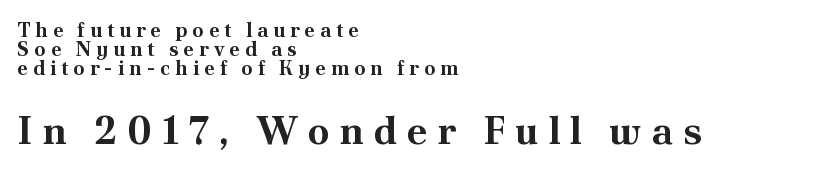
Q: Is the text bold? A: Yes.
Q: Is the text italic (slanted)? A: No, it is upright.
Q: Is the typeface a serif or a sans-serif typeface? A: Serif.
Q: Is the text underlined? A: No.
Q: How is the paragraph aligned? A: Left-aligned.
Q: Is the spacing between letters normal or unusually wide? A: Unusually wide.
Q: Is the spacing between lines tight, normal or loose? A: Tight.
Q: Which block of text is set in a larger size, the first (top) or the second (bottom)? A: The second (bottom) one.
Q: Width (condensed, normal, or wide)? A: Normal.
Q: Stroke contrast? A: Medium.
Q: x-height? A: Small.
Q: Monospaced? A: No.
